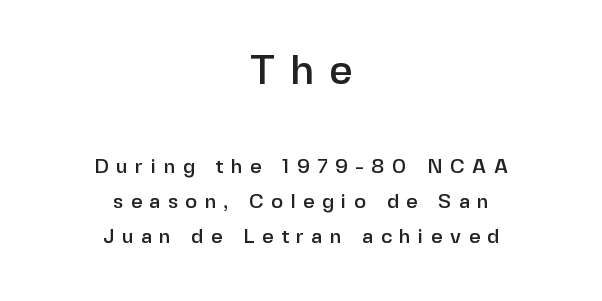
{"serif": "no", "italic": "no", "width": "normal", "stroke_contrast": "low", "x_height": "medium", "monospaced": "no", "underline": "no", "align": "center", "line_spacing_ratio": 1.76, "letter_spacing": "wide", "letter_spacing_em": 0.37, "larger_block": "first", "size_ratio": 2.05, "glyph_px": 41}
